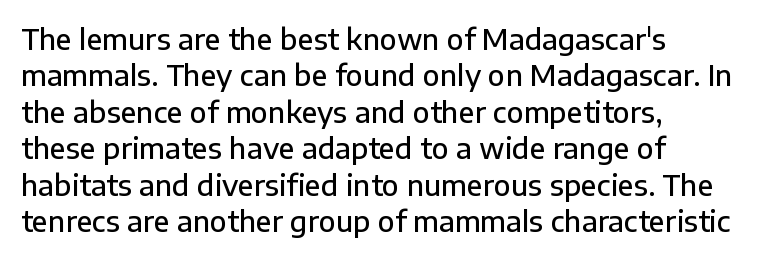
Q: Is the text bold? A: Semi-bold.
Q: Is the text italic (slanted)? A: No, it is upright.
Q: Is the typeface a serif or a sans-serif typeface? A: Sans-serif.
Q: Is the text underlined? A: No.
Q: How is the paragraph aligned? A: Left-aligned.
Q: Is the spacing between letters normal or unusually wide? A: Normal.
Q: Is the spacing between lines tight, normal or loose? A: Normal.
Q: Width (condensed, normal, or wide)? A: Normal.
Q: Stroke contrast? A: Low.
Q: x-height? A: Medium.
Q: Monospaced? A: No.
